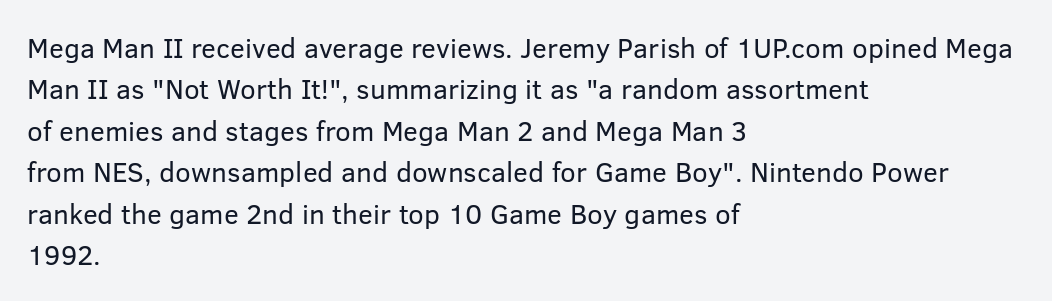
A student would call this left alignment; a typographer would say flush left, rag right. Students, observe: this is what conventionally led text looks like. These lines keep a tight, regular rhythm from letter to letter. No heavy texture on the line: the type isn't bold. Beneath every word, the page is bare. This rendering employs a face without finishing strokes, i.e., a sans-serif.
